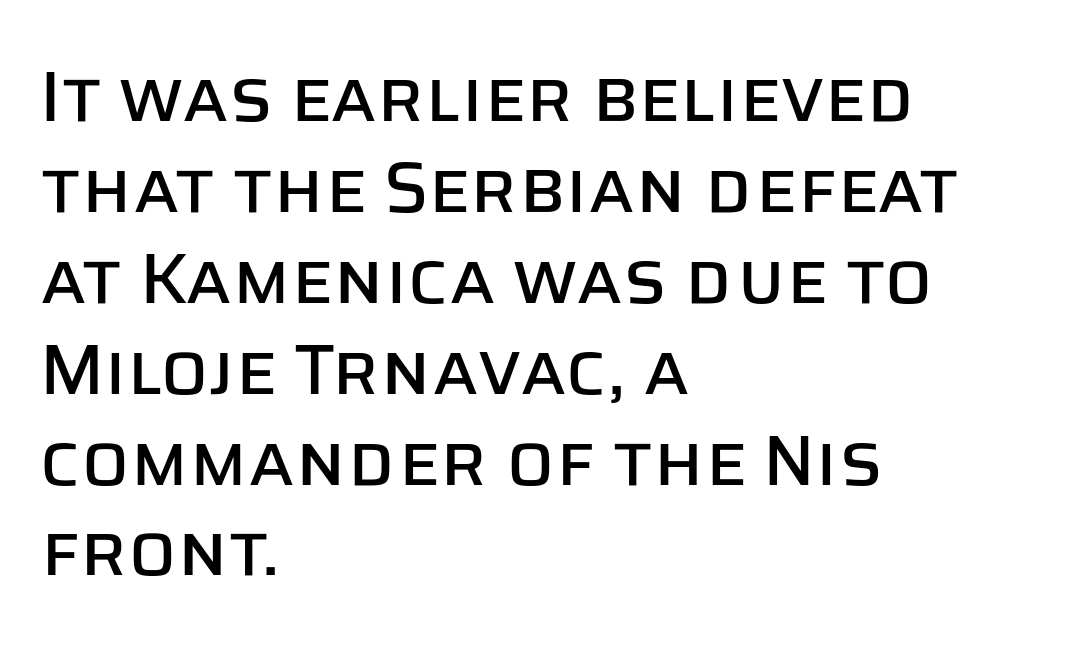
{"serif": "no", "italic": "no", "width": "normal", "stroke_contrast": "low", "x_height": "large", "monospaced": "no", "underline": "no", "align": "left", "line_spacing": "normal", "line_spacing_ratio": 1.28, "letter_spacing": "normal", "letter_spacing_em": 0.0, "glyph_px": 71}
